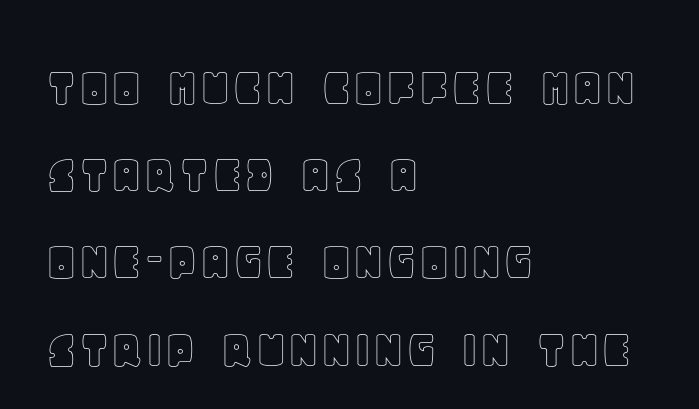
The image shows 57 px text type, upright; set left-aligned, normal line spacing (1.53x), normal letter spacing, not underlined; a large x-height.
